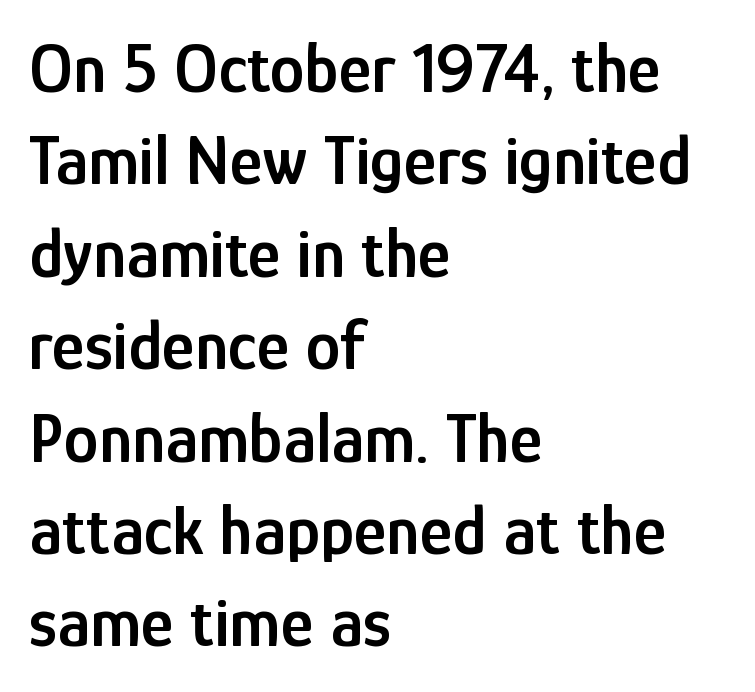
Q: Is the text bold? A: Semi-bold.
Q: Is the text italic (slanted)? A: No, it is upright.
Q: Is the typeface a serif or a sans-serif typeface? A: Sans-serif.
Q: Is the text underlined? A: No.
Q: How is the paragraph aligned? A: Left-aligned.
Q: Is the spacing between letters normal or unusually wide? A: Normal.
Q: Is the spacing between lines tight, normal or loose? A: Normal.
Q: Width (condensed, normal, or wide)? A: Condensed.
Q: Stroke contrast? A: Low.
Q: x-height? A: Medium.
Q: Monospaced? A: No.
